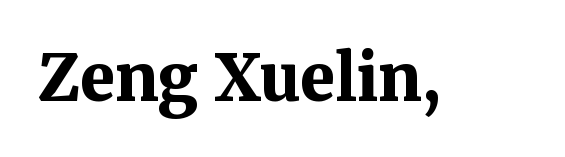
The image shows 64 px bold serif type, upright; set normal letter spacing, not underlined; medium stroke contrast and a medium x-height.
